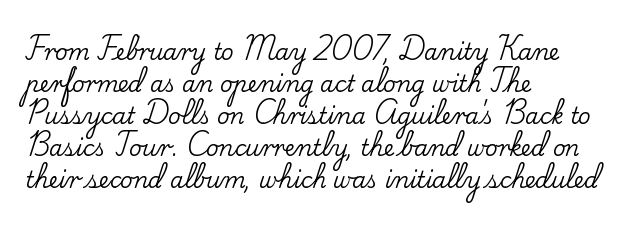
{"underline": "no", "align": "left", "line_spacing": "normal", "line_spacing_ratio": 1.45, "letter_spacing": "normal", "letter_spacing_em": 0.0, "glyph_px": 22}
